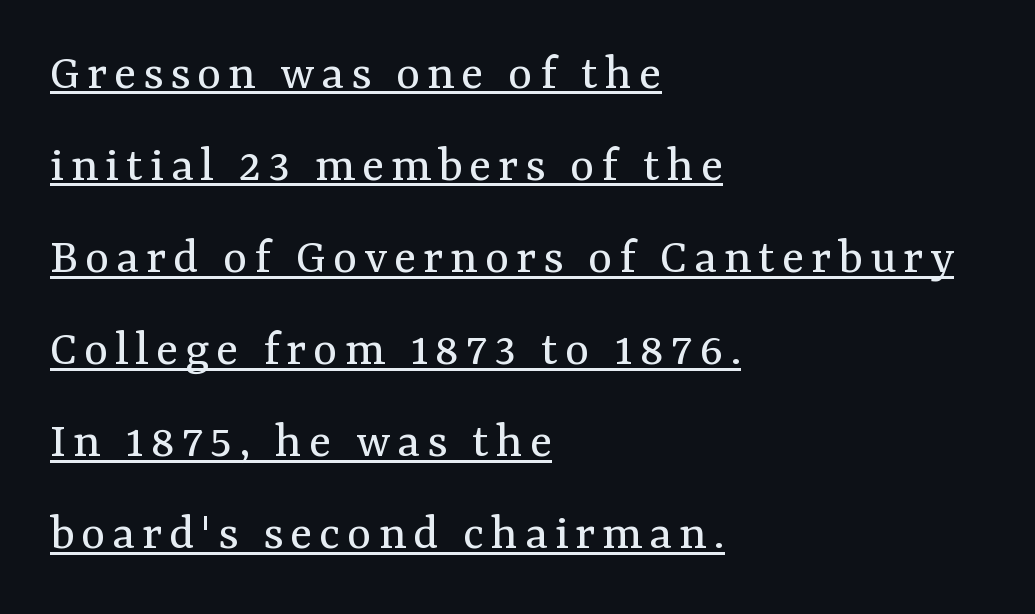
This rendering features underlined lettering. The axis of the letterforms is exactly vertical. Stroke mass is kept to a normal reading level or below. This rendering uses left alignment, leaving the right contour irregular.
